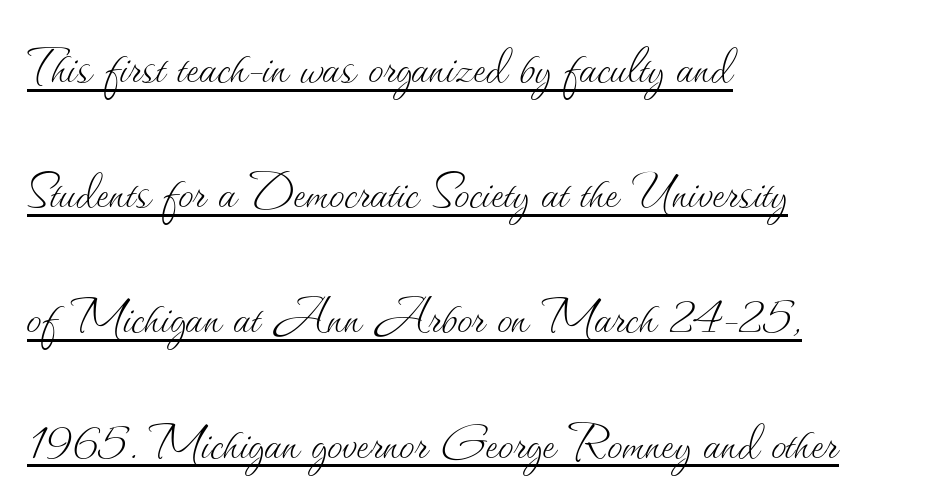
Q: Is the text bold? A: No.
Q: Is the text italic (slanted)? A: Yes.
Q: Is the text underlined? A: Yes.
Q: How is the paragraph aligned? A: Left-aligned.
Q: Is the spacing between letters normal or unusually wide? A: Normal.
Q: Is the spacing between lines tight, normal or loose? A: Loose.
Q: Width (condensed, normal, or wide)? A: Normal.
Q: Stroke contrast? A: Medium.
Q: x-height? A: Small.
Q: Monospaced? A: No.
